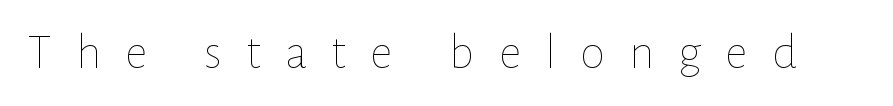
{"italic": "no", "bold": "no", "weight": "thin", "width": "normal", "stroke_contrast": "low", "x_height": "medium", "monospaced": "no", "underline": "no", "letter_spacing": "wide", "letter_spacing_em": 0.48, "glyph_px": 50}
